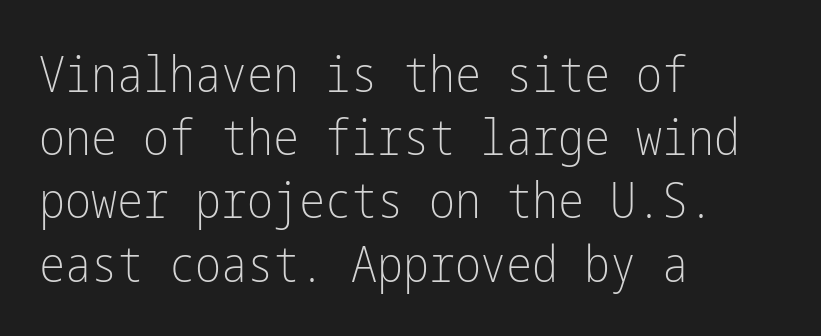
Q: Is the text bold? A: No.
Q: Is the text italic (slanted)? A: No, it is upright.
Q: Is the typeface a serif or a sans-serif typeface? A: Sans-serif.
Q: Is the text underlined? A: No.
Q: How is the paragraph aligned? A: Left-aligned.
Q: Is the spacing between letters normal or unusually wide? A: Normal.
Q: Is the spacing between lines tight, normal or loose? A: Normal.
Q: Width (condensed, normal, or wide)? A: Condensed.
Q: Stroke contrast? A: Low.
Q: x-height? A: Medium.
